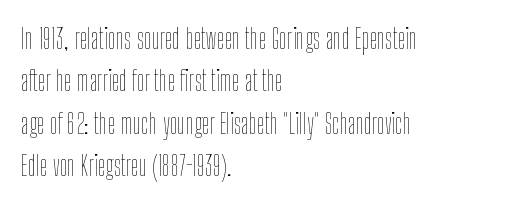
{"italic": "no", "bold": "no", "weight": "thin", "width": "condensed", "stroke_contrast": "low", "x_height": "medium", "monospaced": "no", "underline": "no", "align": "left", "line_spacing": "normal", "line_spacing_ratio": 1.51, "letter_spacing": "normal", "letter_spacing_em": 0.0, "glyph_px": 28}
